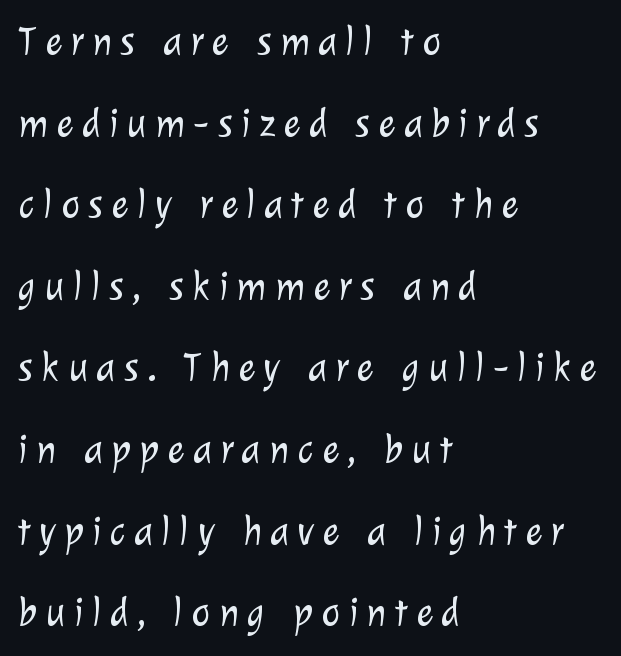
Q: Is the text bold? A: No.
Q: Is the typeface a serif or a sans-serif typeface? A: Sans-serif.
Q: Is the text underlined? A: No.
Q: How is the paragraph aligned? A: Left-aligned.
Q: Is the spacing between letters normal or unusually wide? A: Unusually wide.
Q: Is the spacing between lines tight, normal or loose? A: Loose.
Q: Width (condensed, normal, or wide)? A: Normal.
Q: Stroke contrast? A: Low.
Q: x-height? A: Medium.
Q: Monospaced? A: No.
